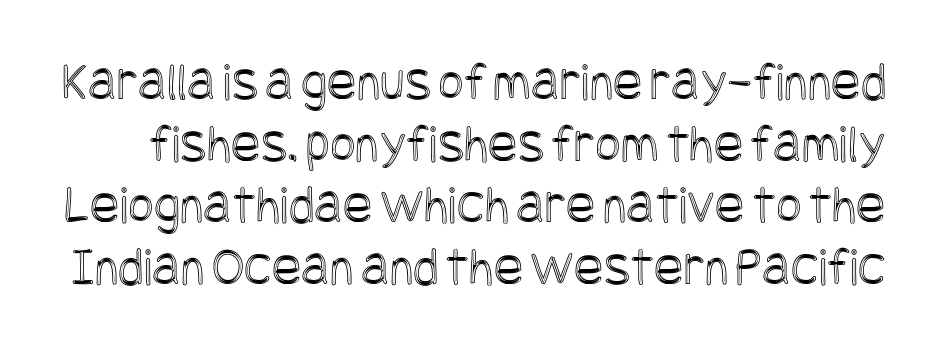
Q: Is the text italic (slanted)? A: No, it is upright.
Q: Is the text underlined? A: No.
Q: Is the spacing between letters normal or unusually wide? A: Normal.
Q: Is the spacing between lines tight, normal or loose? A: Tight.
Q: Width (condensed, normal, or wide)? A: Condensed.
Q: x-height? A: Large.
